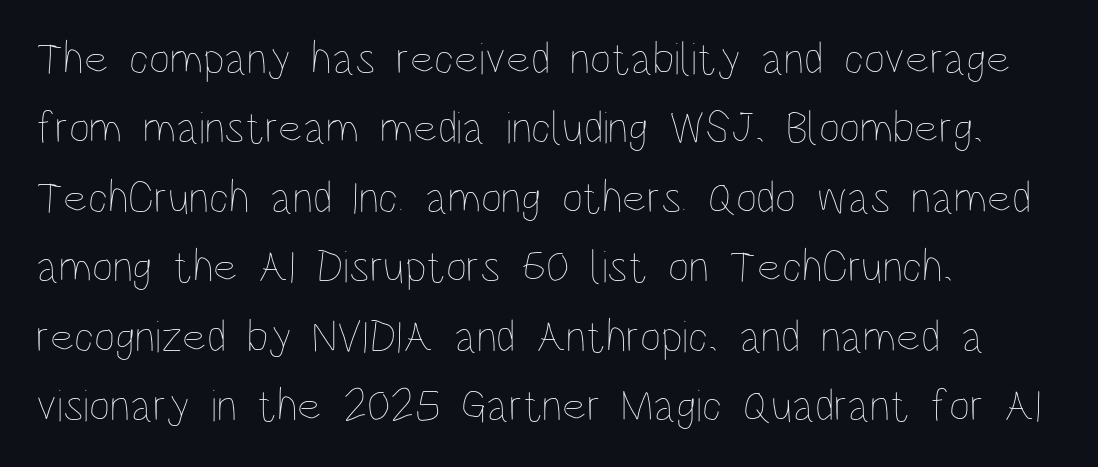
{"italic": "no", "bold": "no", "weight": "thin", "width": "condensed", "stroke_contrast": "low", "x_height": "large", "monospaced": "no", "underline": "no", "align": "left", "line_spacing": "normal", "line_spacing_ratio": 1.51, "letter_spacing": "normal", "letter_spacing_em": 0.0, "glyph_px": 46}
